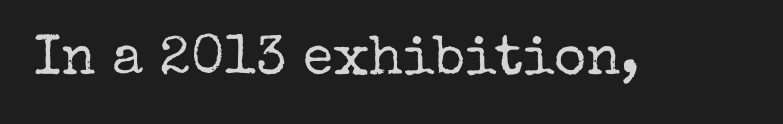
The image shows 55 px regular-weight serif type, upright; set normal letter spacing, not underlined; low stroke contrast and a medium x-height.
